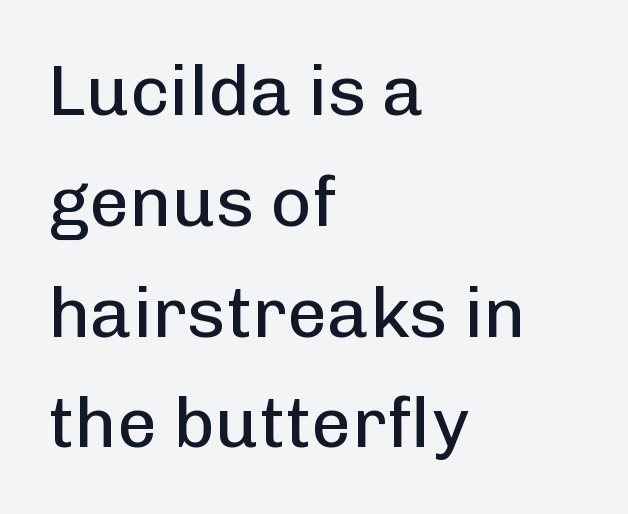
Q: Is the text bold? A: No.
Q: Is the text italic (slanted)? A: No, it is upright.
Q: Is the typeface a serif or a sans-serif typeface? A: Sans-serif.
Q: Is the text underlined? A: No.
Q: How is the paragraph aligned? A: Left-aligned.
Q: Is the spacing between letters normal or unusually wide? A: Normal.
Q: Is the spacing between lines tight, normal or loose? A: Normal.
Q: Width (condensed, normal, or wide)? A: Normal.
Q: Stroke contrast? A: Low.
Q: x-height? A: Medium.
Q: Monospaced? A: No.
